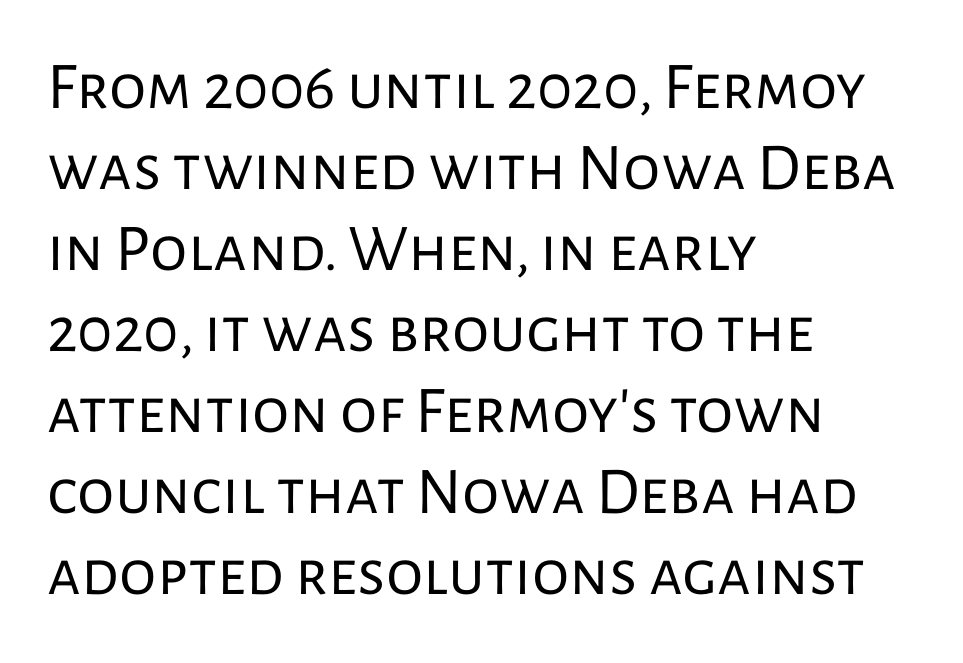
{"serif": "no", "italic": "no", "bold": "no", "weight": "regular", "width": "normal", "stroke_contrast": "low", "x_height": "medium", "monospaced": "no", "underline": "no", "align": "left", "line_spacing_ratio": 1.21, "letter_spacing": "normal", "letter_spacing_em": 0.0, "glyph_px": 67}
